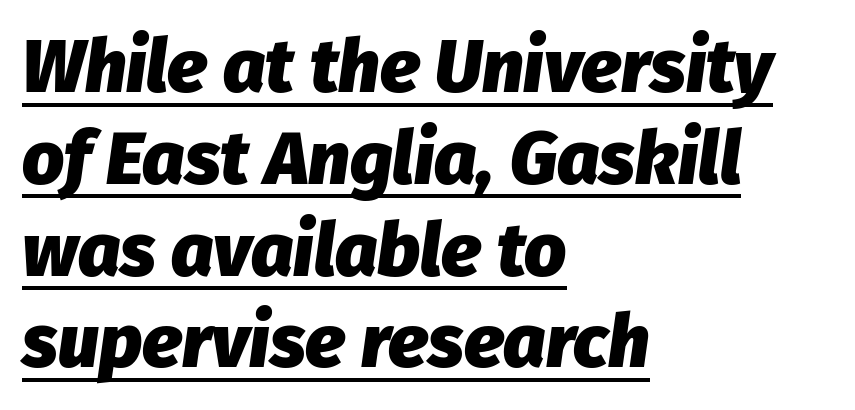
A typographer would call this underscored text. Is the type slanted? Yes — the strokes lean at a clear angle. In terms of weight, the rendering is a true, heavy bold. Letter spacing: default.
